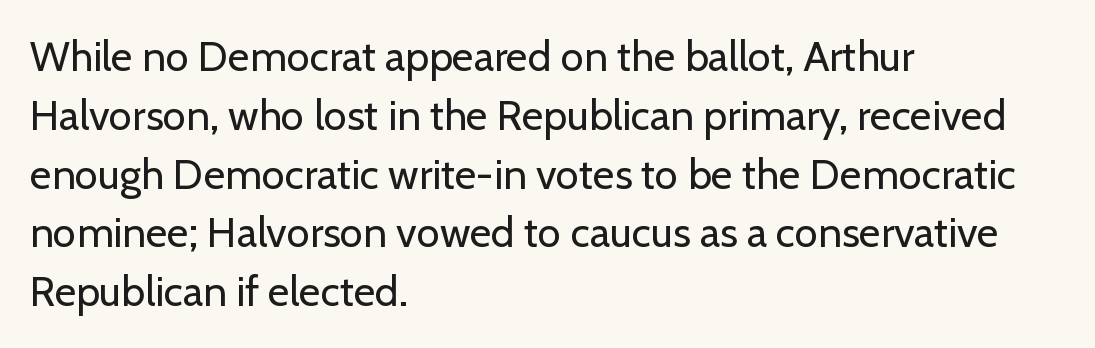
The image shows 42 px regular-weight sans-serif type, upright; set left-aligned, normal line spacing (1.4x), normal letter spacing, not underlined; low stroke contrast and a medium x-height.
